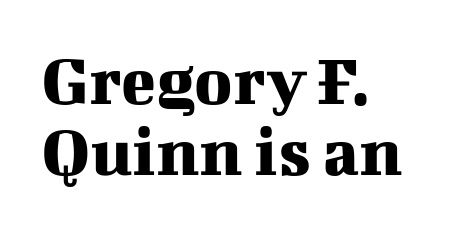
The image shows 72 px serif type, upright; set left-aligned, tight line spacing (0.99x), normal letter spacing, not underlined; medium stroke contrast and a medium x-height.
